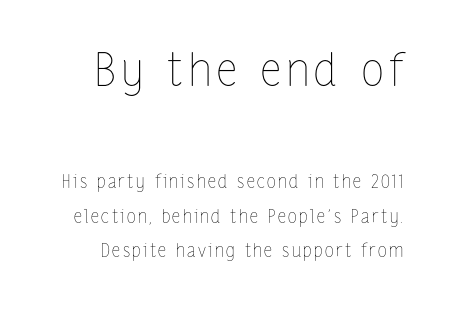
Each letter keeps its own natural width here, so spacing adapts to shape. Posture: vertical. Leading: increased. Stems and bowls with no extra thickness — not bold. Underlining? Definitely not there.
